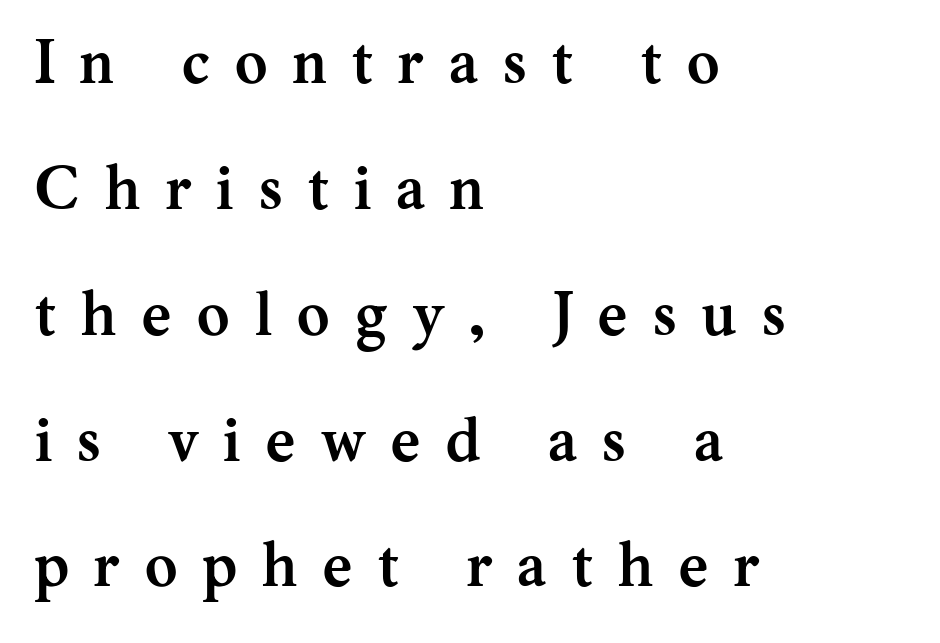
Q: Is the text bold? A: Yes.
Q: Is the text italic (slanted)? A: No, it is upright.
Q: Is the typeface a serif or a sans-serif typeface? A: Serif.
Q: Is the text underlined? A: No.
Q: How is the paragraph aligned? A: Left-aligned.
Q: Is the spacing between letters normal or unusually wide? A: Unusually wide.
Q: Is the spacing between lines tight, normal or loose? A: Loose.
Q: Width (condensed, normal, or wide)? A: Normal.
Q: Stroke contrast? A: Medium.
Q: x-height? A: Medium.
Q: Monospaced? A: No.
